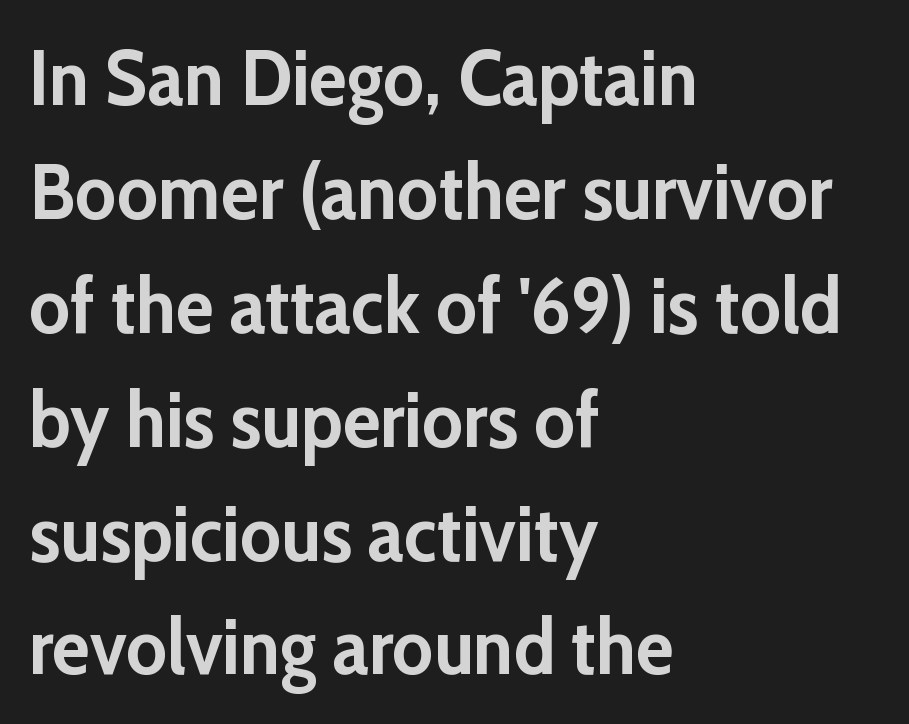
Q: Is the text bold? A: Yes.
Q: Is the text italic (slanted)? A: No, it is upright.
Q: Is the typeface a serif or a sans-serif typeface? A: Sans-serif.
Q: Is the text underlined? A: No.
Q: How is the paragraph aligned? A: Left-aligned.
Q: Is the spacing between letters normal or unusually wide? A: Normal.
Q: Is the spacing between lines tight, normal or loose? A: Normal.
Q: Width (condensed, normal, or wide)? A: Normal.
Q: Stroke contrast? A: Low.
Q: x-height? A: Medium.
Q: Monospaced? A: No.
